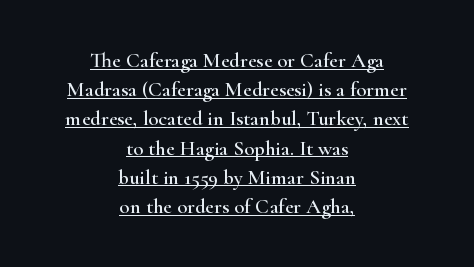
{"italic": "no", "underline": "yes", "align": "center", "line_spacing": "normal", "line_spacing_ratio": 1.39, "letter_spacing": "normal", "letter_spacing_em": 0.0, "glyph_px": 21}
